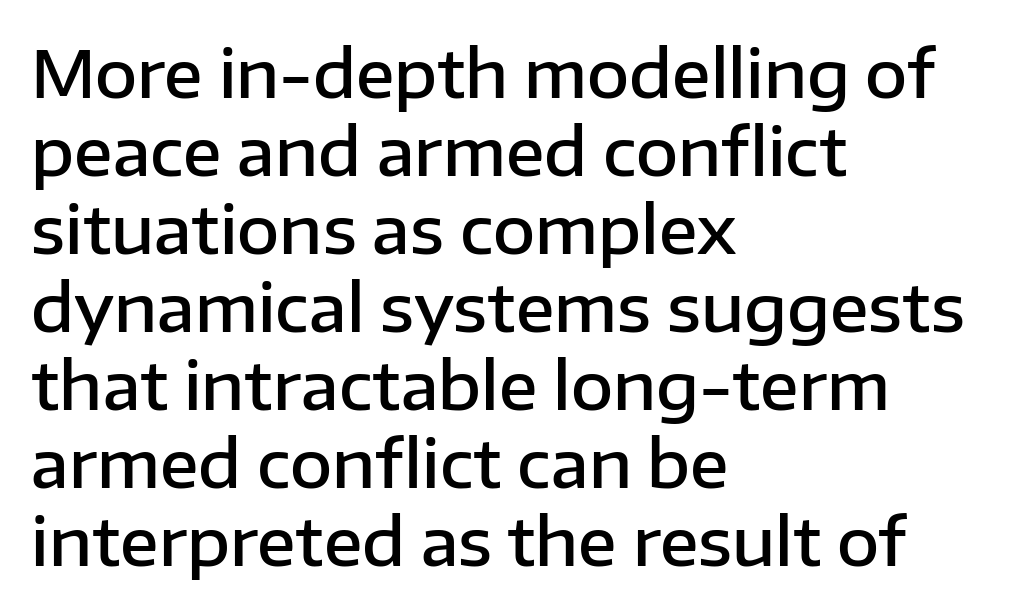
The image shows 65 px semibold sans-serif type, upright; set left-aligned, line spacing 1.2x, normal letter spacing, not underlined; low stroke contrast and a medium x-height.
